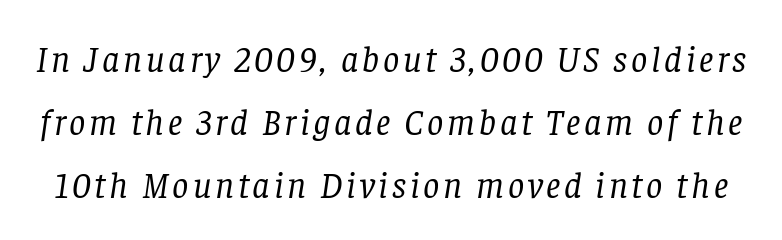
The image shows 36 px regular-weight serif type, italic (leaning right); set line spacing 1.75x, not underlined; low stroke contrast and a large x-height.
